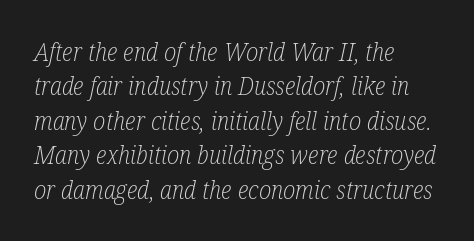
The image shows 25 px text type, italic (leaning right); set left-aligned, normal line spacing (1.38x), normal letter spacing, not underlined.
